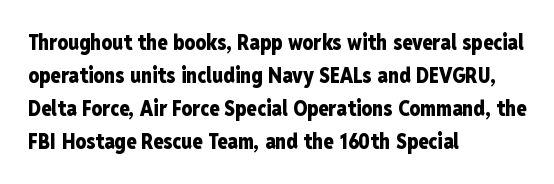
The image shows 21 px bold type, upright; set left-aligned, normal line spacing (1.57x), normal letter spacing, not underlined.
